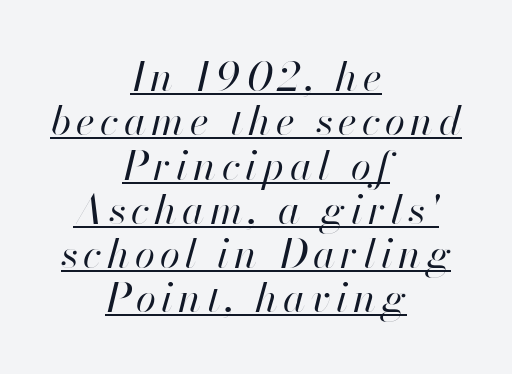
The image shows 41 px regular-weight type, italic (leaning right); set centered, tight line spacing (1.08x), underlined; high stroke contrast and a small x-height.
